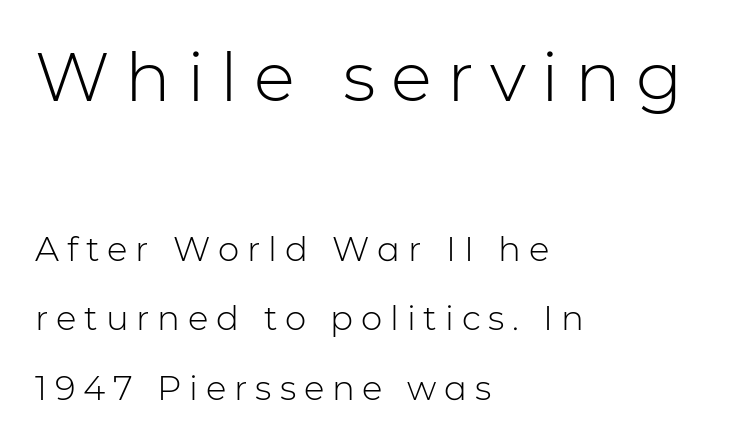
Spacing verdict: proportional, widths tailored to each character. What stands out about the letter spacing? Its width — letters are far apart. Note: no serifs on the glyphs. The type sits square on the baseline with zero lean.
